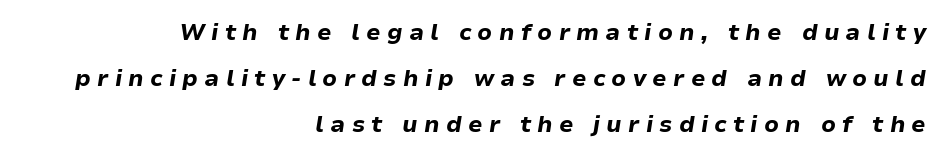
Q: Is the text bold? A: Yes.
Q: Is the text italic (slanted)? A: Yes, it leans right by about 9 degrees.
Q: Is the text underlined? A: No.
Q: How is the paragraph aligned? A: Right-aligned.
Q: Is the spacing between letters normal or unusually wide? A: Unusually wide.
Q: Is the spacing between lines tight, normal or loose? A: Loose.
